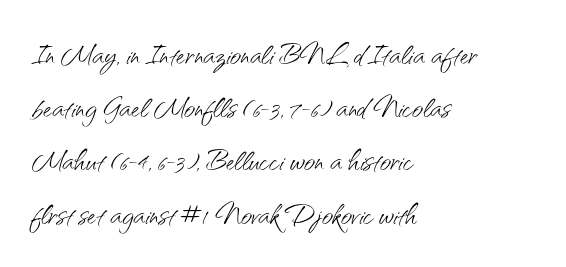
Nope, no serifs anywhere on these letters. Underlining? Definitely not there. The characters are drawn with everyday or finer stroke widths. These lines stack with their left ends in a neat column.
